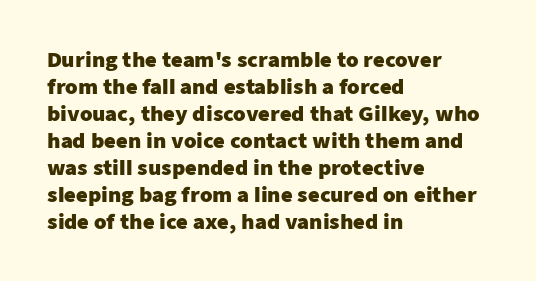
{"italic": "no", "bold": "yes", "underline": "no", "align": "left", "line_spacing": "normal", "line_spacing_ratio": 1.35, "letter_spacing": "normal", "letter_spacing_em": 0.0, "glyph_px": 20}
